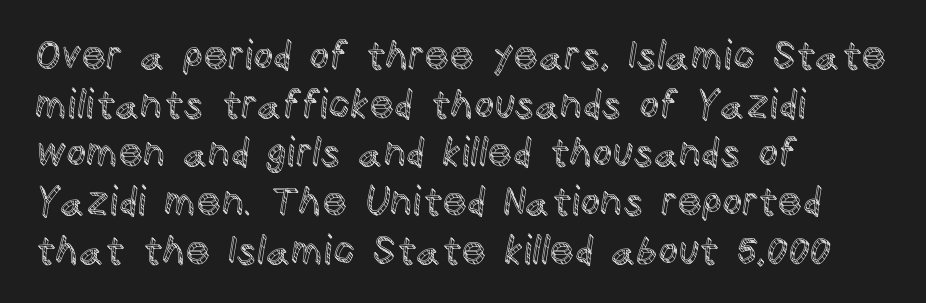
{"width": "normal", "x_height": "large", "monospaced": "no", "underline": "no", "align": "left", "line_spacing": "normal", "line_spacing_ratio": 1.25, "letter_spacing": "normal", "letter_spacing_em": 0.0, "glyph_px": 39}
